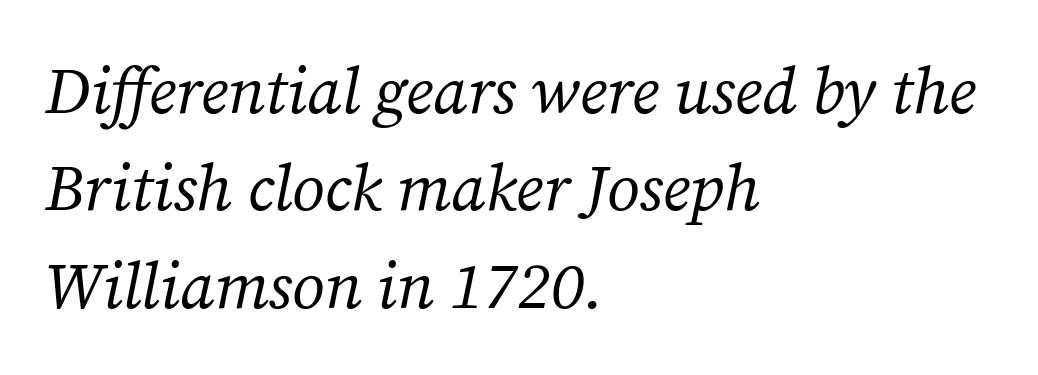
Looks like regular typesetting: each glyph gets only the width it needs. Check where the strokes stop: tiny serifs finish them off. Weight class: somewhere from thin through regular. Words appear dense and cohesive because spacing is normal.
